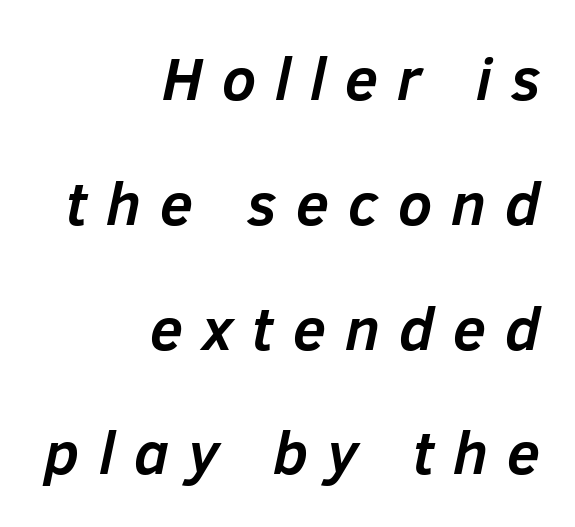
{"italic": "yes", "lean": "right", "slant_degrees": 12, "bold": "yes", "weight": "semibold", "width": "normal", "stroke_contrast": "low", "x_height": "medium", "monospaced": "no", "underline": "no", "align": "right", "line_spacing": "loose", "line_spacing_ratio": 2.08, "letter_spacing": "wide", "letter_spacing_em": 0.32, "glyph_px": 60}
